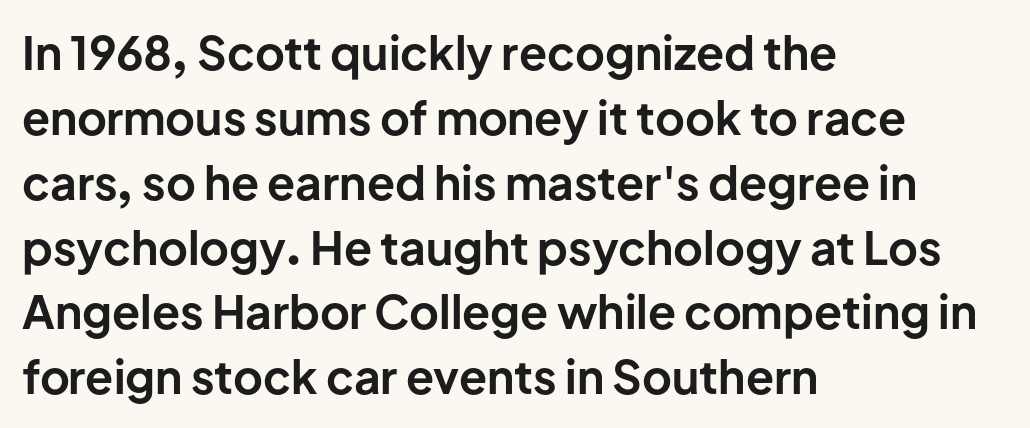
The image shows 46 px bold sans-serif type, upright; set left-aligned, normal line spacing (1.41x), normal letter spacing, not underlined; low stroke contrast and a medium x-height.
